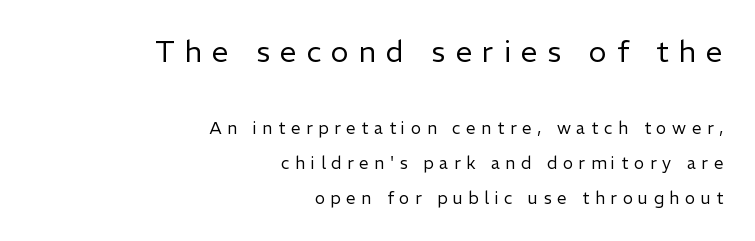
Stroke terminals: plain, sans-serif. Honestly, the letter spacing is so wide it's the main thing you notice. Leftover space on each line is placed entirely before the opening word. If you drew a line through each stem, it would be perfectly vertical.
